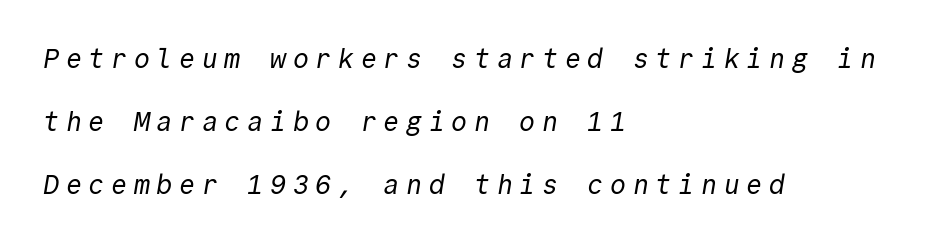
Q: Is the text bold? A: No.
Q: Is the text underlined? A: No.
Q: How is the paragraph aligned? A: Left-aligned.
Q: Is the spacing between letters normal or unusually wide? A: Unusually wide.
Q: Is the spacing between lines tight, normal or loose? A: Loose.
